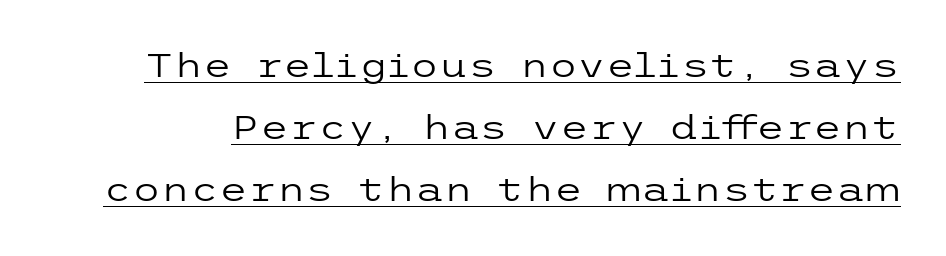
Q: Is the text bold? A: No.
Q: Is the text italic (slanted)? A: No, it is upright.
Q: Is the typeface a serif or a sans-serif typeface? A: Sans-serif.
Q: Is the text underlined? A: Yes.
Q: Is the spacing between letters normal or unusually wide? A: Normal.
Q: Width (condensed, normal, or wide)? A: Wide.
Q: Stroke contrast? A: Low.
Q: x-height? A: Medium.
